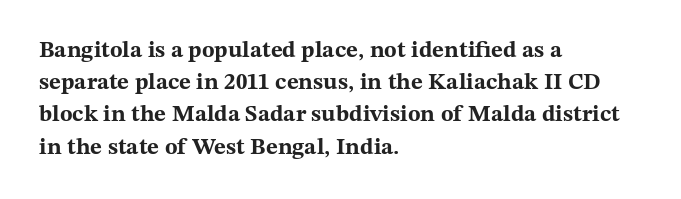
Teacher's note: observe the even left margin — that is flush-left alignment. Tracking here is standard; glyphs follow each other at the usual distance. Horizontal bands of white between lines are of average thickness. Is the type bold? Yes — the strokes are clearly thick and heavy. This is the regular roman posture of the typeface.
